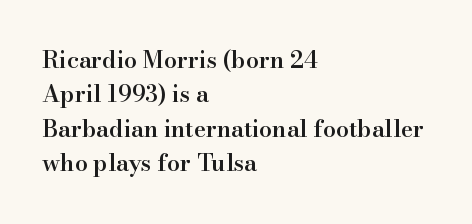
The image shows 23 px text type, upright; set left-aligned, normal line spacing (1.5x), normal letter spacing, not underlined.
